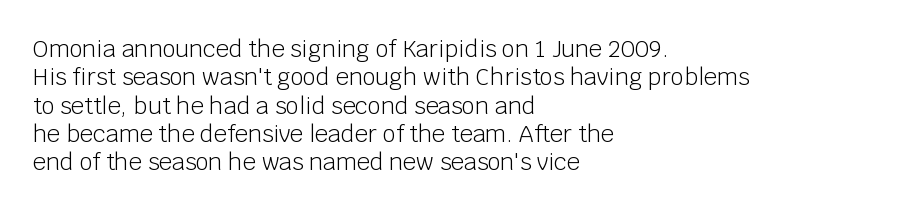
The image shows 23 px text type, upright; set left-aligned, line spacing 1.23x, normal letter spacing, not underlined.
